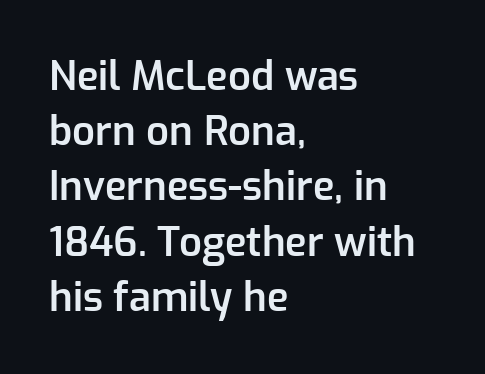
Q: Is the text bold? A: Semi-bold.
Q: Is the text italic (slanted)? A: No, it is upright.
Q: Is the typeface a serif or a sans-serif typeface? A: Sans-serif.
Q: Is the text underlined? A: No.
Q: How is the paragraph aligned? A: Left-aligned.
Q: Is the spacing between letters normal or unusually wide? A: Normal.
Q: Is the spacing between lines tight, normal or loose? A: Normal.
Q: Width (condensed, normal, or wide)? A: Normal.
Q: Stroke contrast? A: Low.
Q: x-height? A: Medium.
Q: Monospaced? A: No.
